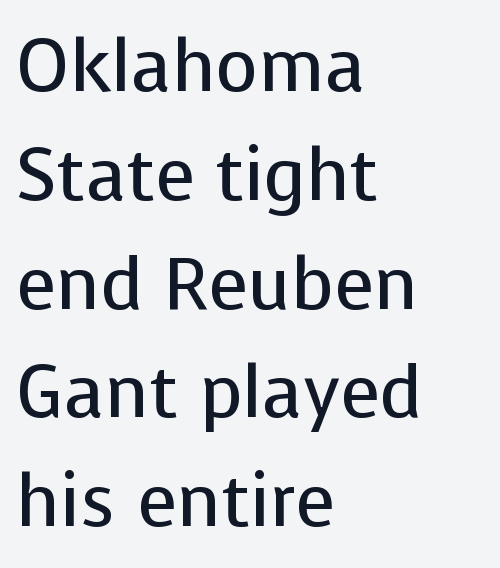
Q: Is the text bold? A: No.
Q: Is the text italic (slanted)? A: No, it is upright.
Q: Is the typeface a serif or a sans-serif typeface? A: Sans-serif.
Q: Is the text underlined? A: No.
Q: How is the paragraph aligned? A: Left-aligned.
Q: Is the spacing between letters normal or unusually wide? A: Normal.
Q: Is the spacing between lines tight, normal or loose? A: Normal.
Q: Width (condensed, normal, or wide)? A: Normal.
Q: Stroke contrast? A: Low.
Q: x-height? A: Medium.
Q: Monospaced? A: No.
